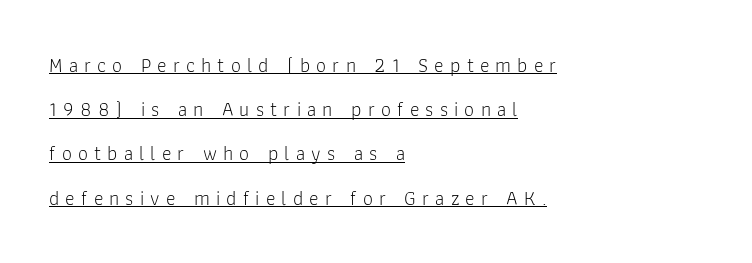
Q: Is the text bold? A: No.
Q: Is the text italic (slanted)? A: No, it is upright.
Q: Is the text underlined? A: Yes.
Q: How is the paragraph aligned? A: Left-aligned.
Q: Is the spacing between letters normal or unusually wide? A: Unusually wide.
Q: Is the spacing between lines tight, normal or loose? A: Loose.
